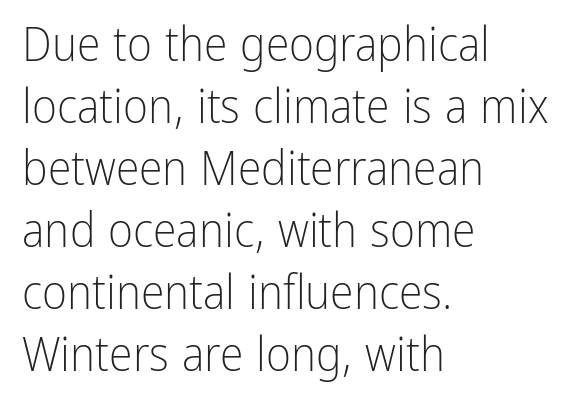
This is roman type, the default non-slanted kind. The setting favours the left margin, as ordinary paragraphs usually do. The weight tops out at a normal text grade. Lines of text with bare space underneath. Proportional: the letters do not fall into vertical columns. Between one letter and the next there's only the usual sliver of space.
